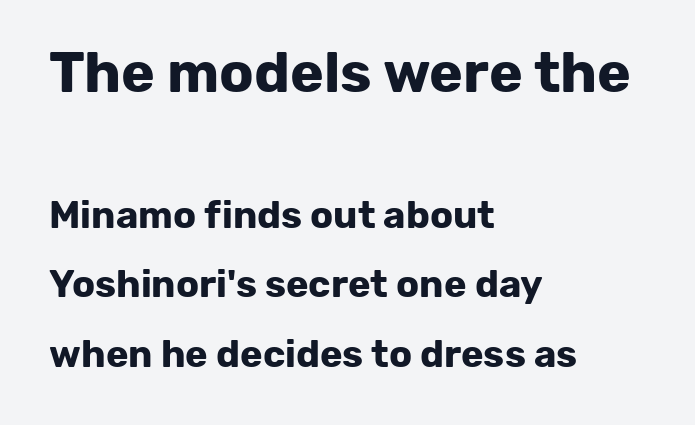
These lines stack with their left ends in a neat column. This sample uses a sans-serif face. Rendered with straight, roman letterforms. A clean baseline with only descenders dipping below it. A typesetter would call this proportional, since set widths differ per character. How are the letters spaced? Ordinarily, with no added tracking.
